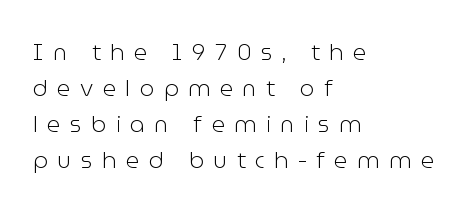
The image shows 23 px text type, upright; set left-aligned, normal line spacing (1.57x), unusually wide letter spacing (+0.41 em), not underlined.
